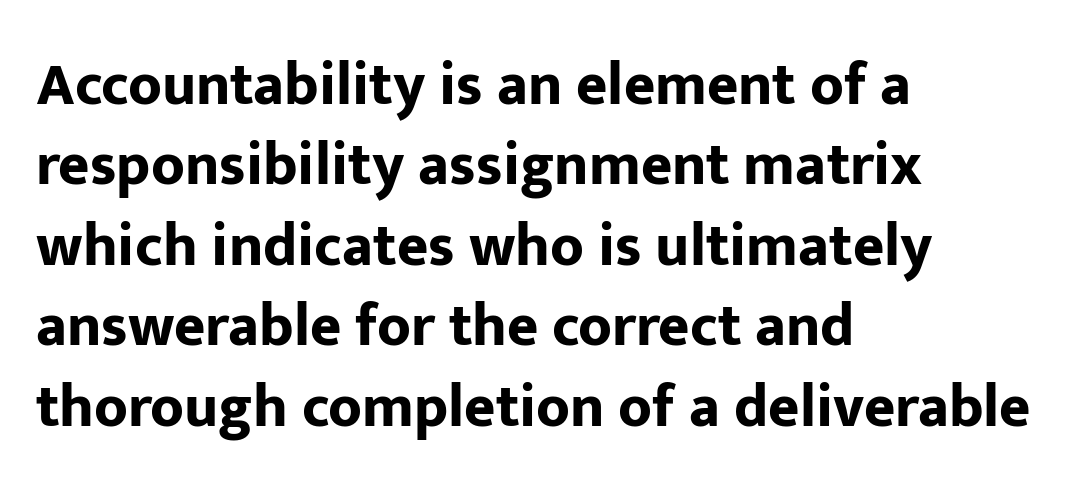
A typesetter would call this leading conventional body-copy spacing. Its strokes are broad and dark, the hallmark of bold type. No extra tracking has been applied to these lines. No feet cap the strokes, marking this as sans-serif type. Here the designer chose a conventional face with non-uniform glyph widths. Upright lettering throughout.
